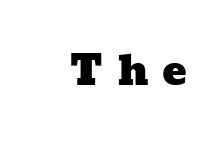
{"width": "wide", "stroke_contrast": "low", "x_height": "medium", "monospaced": "no", "underline": "no", "letter_spacing": "wide", "letter_spacing_em": 0.35, "glyph_px": 41}
